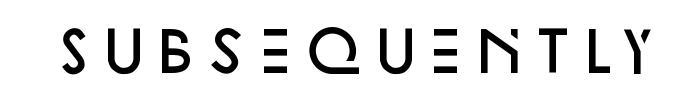
Each letter keeps its own natural width here, so spacing adapts to shape. You can tell from the bare stems that sans-serif type was used. I'd describe the lettering as semibold — firm but not a full bold. No word sits above an underline. Is the letter spacing exaggerated? No — it looks like the ordinary default.
